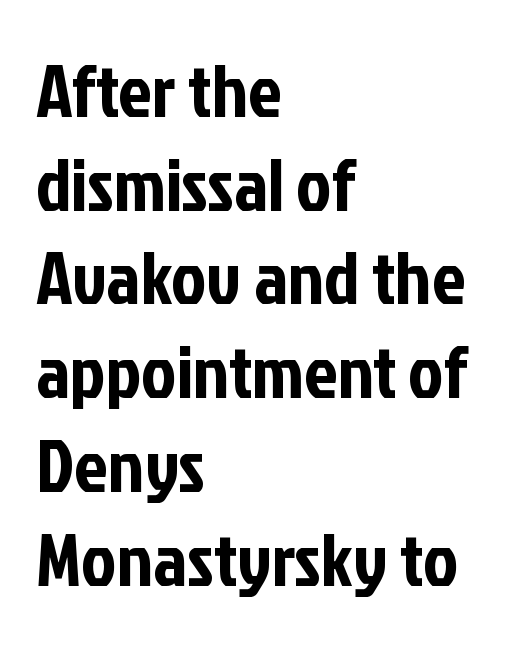
The passage shown is not underscored anywhere. Do the letters lean? They stand straight. The gaps between neighbouring characters are ordinary and unremarkable. To sum up the face: it is a sans, with no serifs. Proportional: the letters do not fall into vertical columns. The rendering uses a moderate line-height, typical for paragraphs.
